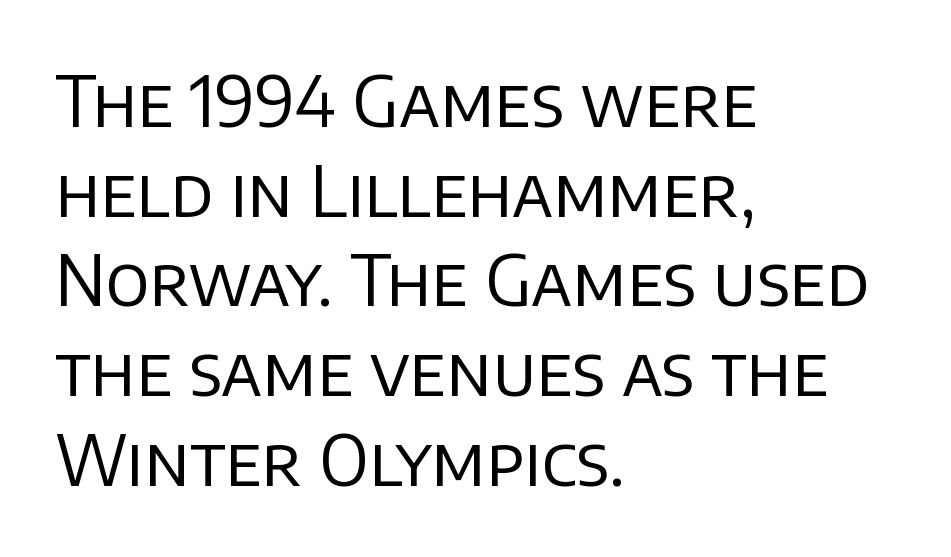
Ink coverage per letter is moderate at most. Each letter keeps its own natural width here, so spacing adapts to shape. This sample keeps an unexceptional amount of space between lines. The zone under the glyphs is completely vacant.
